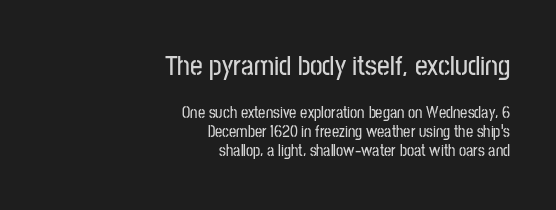
{"serif": "no", "italic": "no", "width": "condensed", "stroke_contrast": "low", "x_height": "medium", "monospaced": "no", "underline": "no", "align": "right", "line_spacing_ratio": 1.17, "letter_spacing": "normal", "letter_spacing_em": 0.0, "larger_block": "first", "size_ratio": 1.75, "glyph_px": 28}
